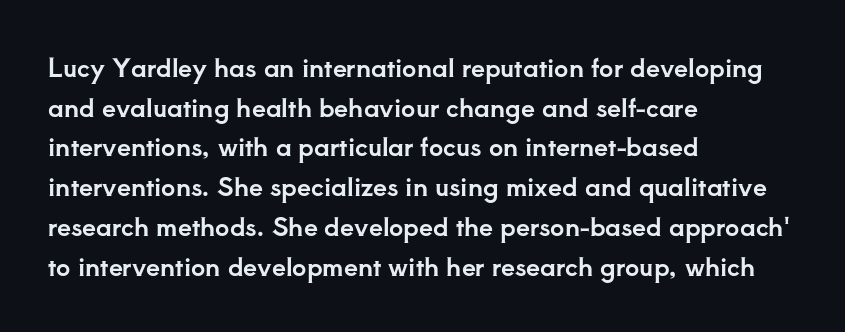
{"italic": "no", "underline": "no", "align": "left", "line_spacing": "normal", "line_spacing_ratio": 1.59, "letter_spacing": "normal", "letter_spacing_em": 0.0, "glyph_px": 25}
